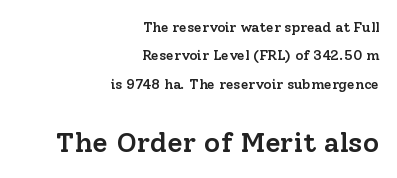
Q: Is the text bold? A: Semi-bold.
Q: Is the text italic (slanted)? A: No, it is upright.
Q: Is the typeface a serif or a sans-serif typeface? A: Serif.
Q: Is the text underlined? A: No.
Q: How is the paragraph aligned? A: Right-aligned.
Q: Is the spacing between letters normal or unusually wide? A: Normal.
Q: Is the spacing between lines tight, normal or loose? A: Loose.
Q: Which block of text is set in a larger size, the first (top) or the second (bottom)? A: The second (bottom) one.
Q: Width (condensed, normal, or wide)? A: Normal.
Q: Stroke contrast? A: Low.
Q: x-height? A: Medium.
Q: Monospaced? A: No.
